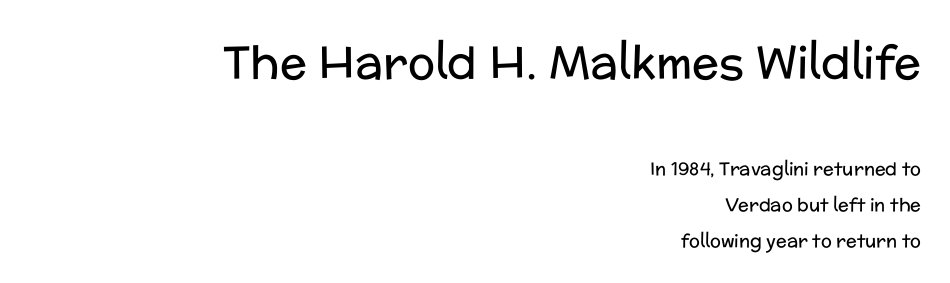
{"serif": "no", "italic": "no", "bold": "no", "weight": "regular", "width": "normal", "stroke_contrast": "low", "x_height": "medium", "monospaced": "no", "underline": "no", "align": "right", "line_spacing": "loose", "line_spacing_ratio": 2.0, "letter_spacing": "normal", "letter_spacing_em": 0.0, "larger_block": "first", "size_ratio": 2.5, "glyph_px": 45}
